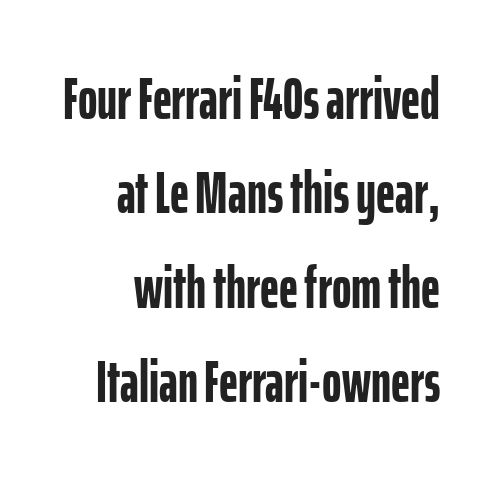
Q: Is the text bold? A: Yes.
Q: Is the text italic (slanted)? A: No, it is upright.
Q: Is the typeface a serif or a sans-serif typeface? A: Sans-serif.
Q: Is the text underlined? A: No.
Q: How is the paragraph aligned? A: Right-aligned.
Q: Is the spacing between letters normal or unusually wide? A: Normal.
Q: Is the spacing between lines tight, normal or loose? A: Normal.
Q: Width (condensed, normal, or wide)? A: Condensed.
Q: Stroke contrast? A: Low.
Q: x-height? A: Medium.
Q: Monospaced? A: No.
